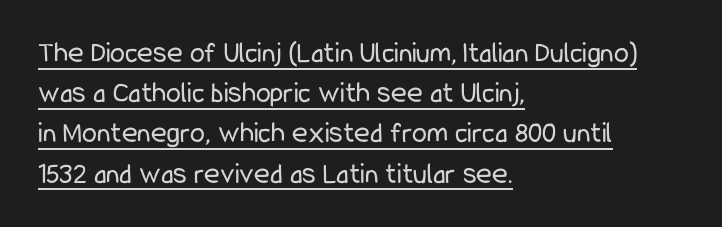
The image shows 30 px regular-weight, condensed sans-serif type, upright; set left-aligned, normal line spacing (1.34x), normal letter spacing, underlined; low stroke contrast and a medium x-height.
